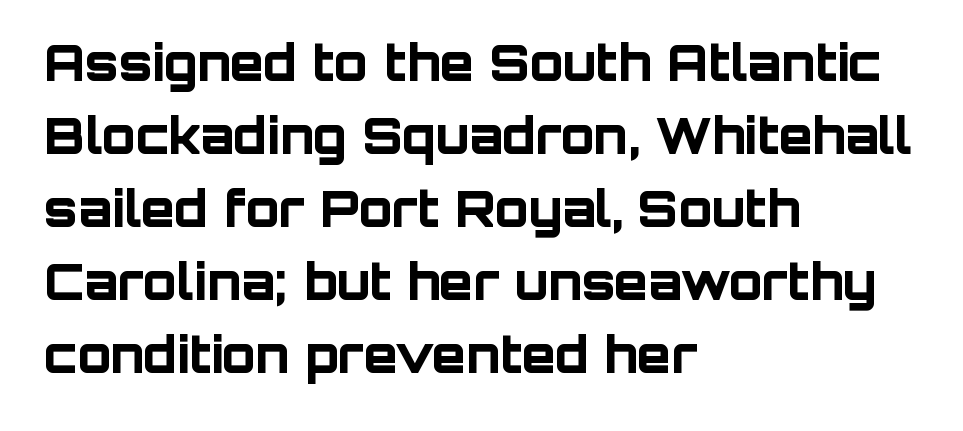
Every row of glyphs begins at an identical x-position on the left. Nobody touched the tracking dial on this one. No feet cap the strokes, marking this as sans-serif type. The baseline area is clear. Think of a printed novel: that variable character pitch is what you see here.
